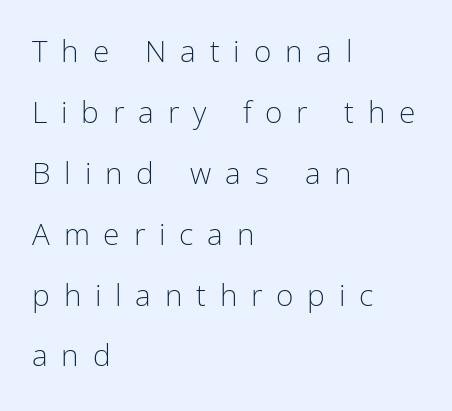
The image shows 30 px light, condensed sans-serif type, upright; set left-aligned, loose line spacing (2.03x), unusually wide letter spacing (+0.46 em), not underlined; low stroke contrast and a medium x-height.
